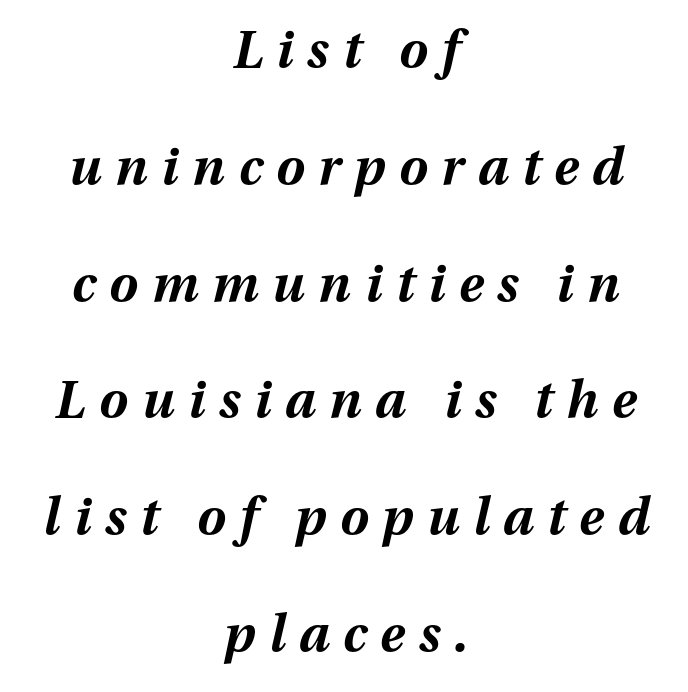
Q: Is the text bold? A: Yes.
Q: Is the text italic (slanted)? A: Yes, it leans right by about 13 degrees.
Q: Is the text underlined? A: No.
Q: How is the paragraph aligned? A: Centered.
Q: Is the spacing between letters normal or unusually wide? A: Unusually wide.
Q: Is the spacing between lines tight, normal or loose? A: Loose.
Q: Width (condensed, normal, or wide)? A: Normal.
Q: Stroke contrast? A: Medium.
Q: x-height? A: Medium.
Q: Monospaced? A: No.
